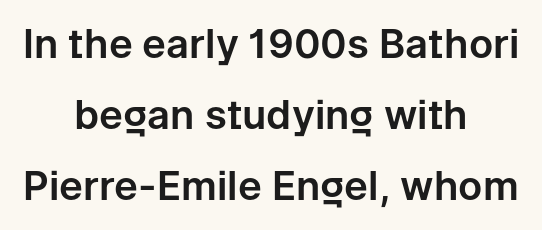
The image shows 40 px sans-serif type, upright; set centered, line spacing 1.78x, normal letter spacing, not underlined; low stroke contrast and a medium x-height.
